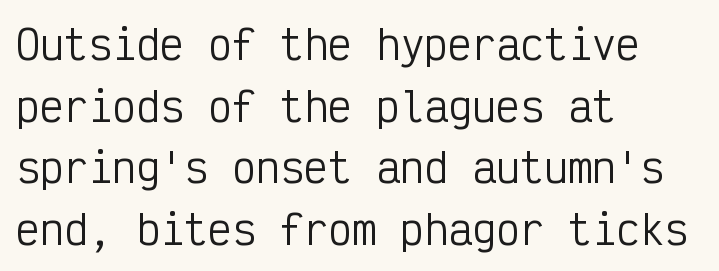
When letters stand straight like this, we call the style roman or upright. The strokes carry an ordinary text weight at most. Note the uniform advance width — an 'i' takes as much space as an 'm'. Font category for this specimen: sans-serif. The vertical gap from one line to the next is medium. This rendering leaves character spacing at its baseline value.
